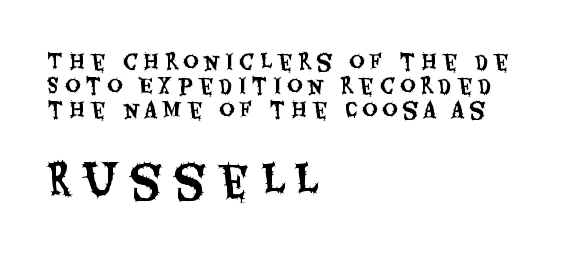
Spacing verdict: proportional, widths tailored to each character. Where is the straight margin? On the left. Compared with typical body copy, the letter spacing here is much looser. The type sits square on the baseline with zero lean. If you measured baseline to baseline, you'd find a short distance. You get the small type first, then a jump to larger type.
